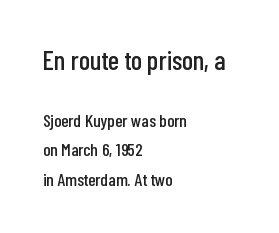
A bare baseline throughout the passage. Type size steps down from the first block to the second. This block has exactly the height ordinary leading produces. The rendering keeps characters at their native spacing. Nope, not italic — everything's standing straight.
